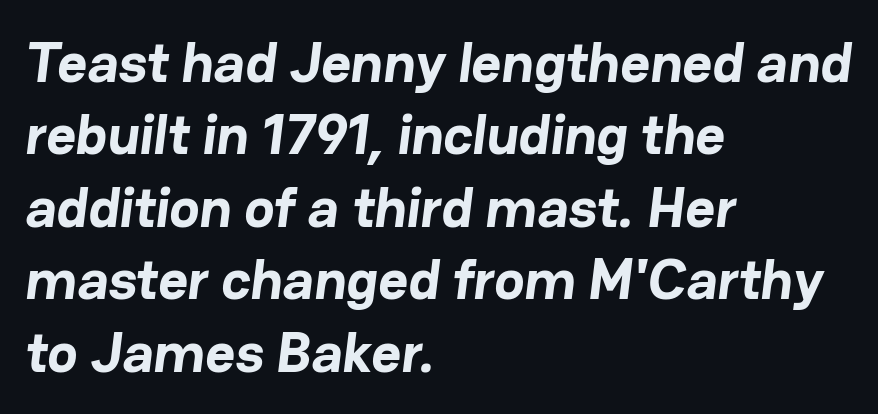
The image shows 57 px bold sans-serif type; set left-aligned, normal line spacing (1.27x), normal letter spacing, not underlined; low stroke contrast and a medium x-height.
